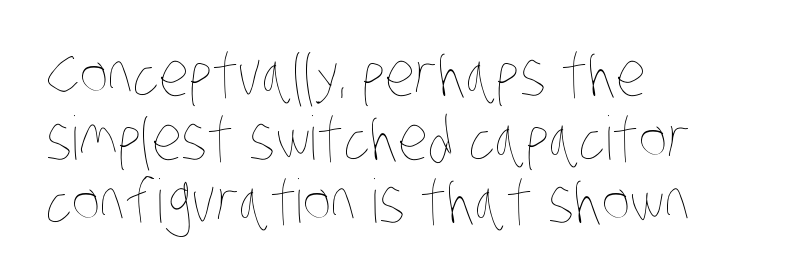
Reading down the block, your eye returns to a fixed left position each line. Regarding leading, the lines here are crowded together. The specimen omits any rule beneath the text block's lines. A typesetter would call this zero additional tracking. No extra ink here — the face is not bold. This sample has the flowing, uneven cadence of proportional lettering.
